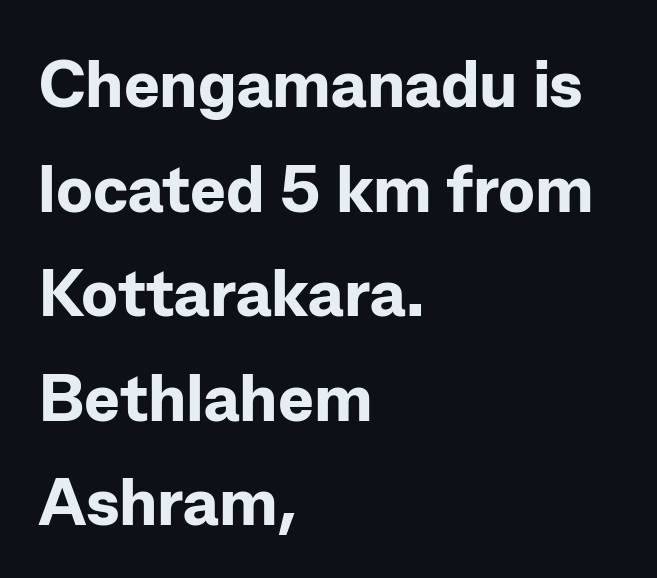
The image shows 67 px bold sans-serif type, upright; set left-aligned, normal line spacing (1.56x), normal letter spacing, not underlined; low stroke contrast and a medium x-height.
